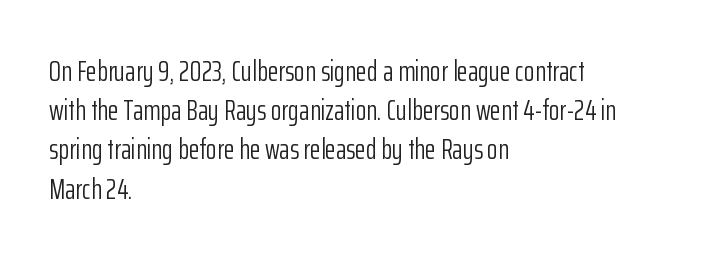
{"serif": "no", "italic": "no", "bold": "no", "weight": "light", "width": "condensed", "stroke_contrast": "low", "x_height": "medium", "monospaced": "no", "underline": "no", "align": "left", "line_spacing": "normal", "line_spacing_ratio": 1.4, "letter_spacing": "normal", "letter_spacing_em": 0.0, "glyph_px": 28}
